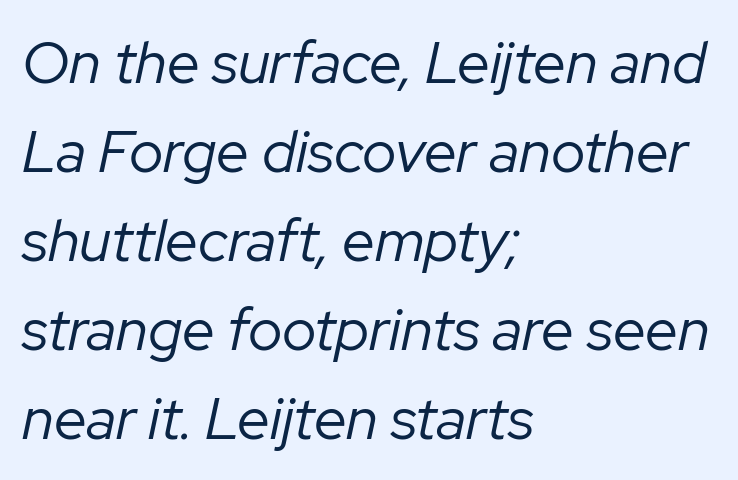
Counters stay open thanks to moderate or lighter strokes. Slant detected: the letters are inclined. Default kerning and tracking; the words read as compact shapes. The rendering anchors every line to the left-hand side. Do the characters align in a grid? No, the font is proportional.
